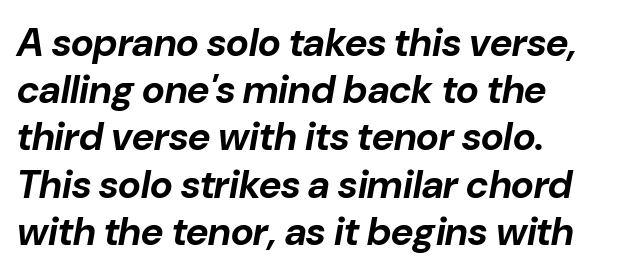
Q: Is the text bold? A: Yes.
Q: Is the text italic (slanted)? A: Yes, it leans right by about 10 degrees.
Q: Is the text underlined? A: No.
Q: How is the paragraph aligned? A: Left-aligned.
Q: Is the spacing between letters normal or unusually wide? A: Normal.
Q: Width (condensed, normal, or wide)? A: Normal.
Q: Stroke contrast? A: Low.
Q: x-height? A: Medium.
Q: Monospaced? A: No.
